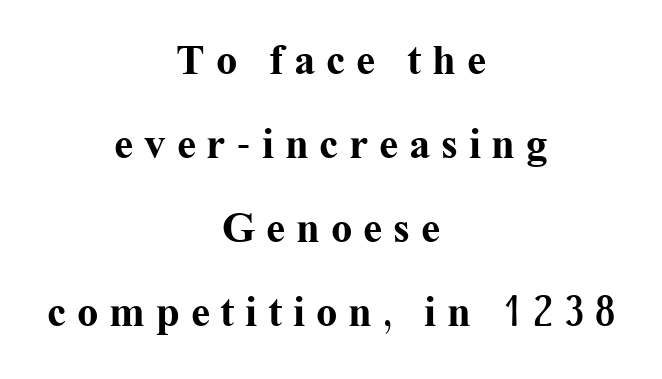
The image shows 43 px bold serif type, upright; set centered, loose line spacing (1.95x), unusually wide letter spacing (+0.25 em), not underlined; medium stroke contrast and a medium x-height.
